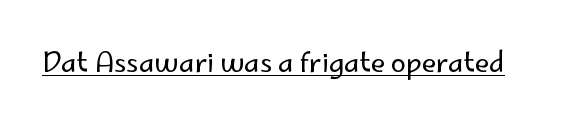
{"italic": "no", "bold": "no", "underline": "yes", "letter_spacing": "normal", "letter_spacing_em": 0.0, "glyph_px": 27}
